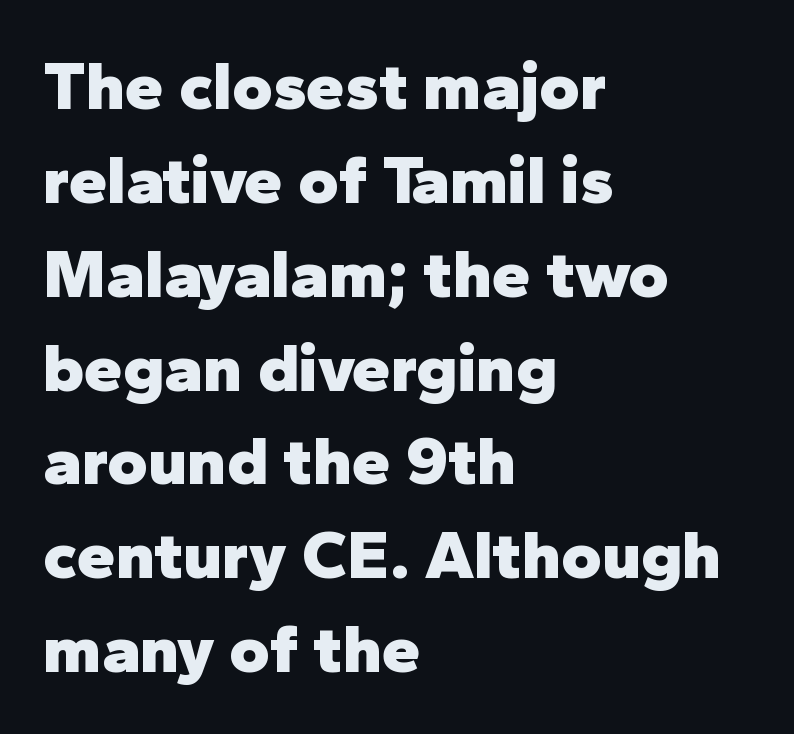
Q: Is the text bold? A: Yes.
Q: Is the text italic (slanted)? A: No, it is upright.
Q: Is the typeface a serif or a sans-serif typeface? A: Sans-serif.
Q: Is the text underlined? A: No.
Q: How is the paragraph aligned? A: Left-aligned.
Q: Is the spacing between letters normal or unusually wide? A: Normal.
Q: Is the spacing between lines tight, normal or loose? A: Normal.
Q: Width (condensed, normal, or wide)? A: Normal.
Q: Stroke contrast? A: Low.
Q: x-height? A: Medium.
Q: Monospaced? A: No.
